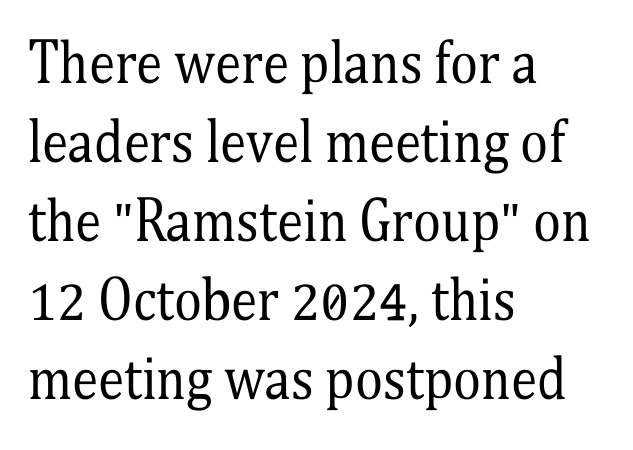
{"serif": "yes", "italic": "no", "bold": "no", "weight": "regular", "width": "condensed", "stroke_contrast": "medium", "x_height": "medium", "monospaced": "no", "underline": "no", "align": "left", "line_spacing": "normal", "line_spacing_ratio": 1.49, "letter_spacing": "normal", "letter_spacing_em": 0.0, "glyph_px": 53}
